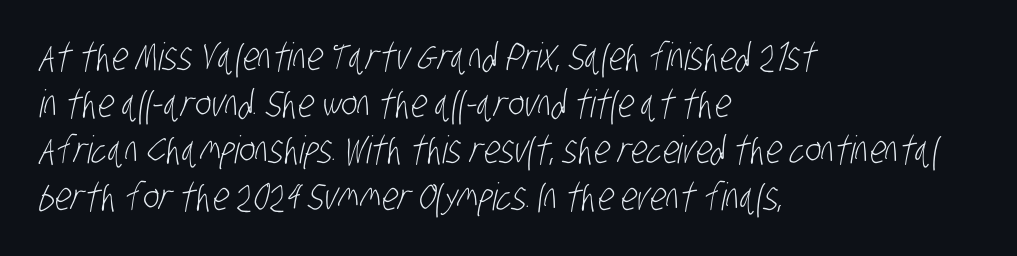
The image shows 38 px light, condensed sans-serif type; set left-aligned, line spacing 1.23x, normal letter spacing, not underlined; low stroke contrast and a large x-height.
